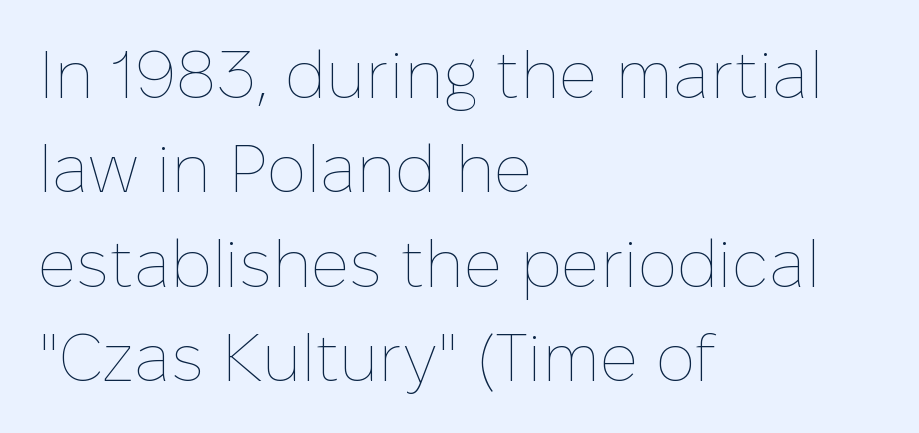
{"italic": "no", "bold": "no", "weight": "thin", "width": "normal", "stroke_contrast": "low", "x_height": "medium", "monospaced": "no", "underline": "no", "align": "left", "line_spacing": "normal", "line_spacing_ratio": 1.43, "letter_spacing": "normal", "letter_spacing_em": 0.0, "glyph_px": 66}
